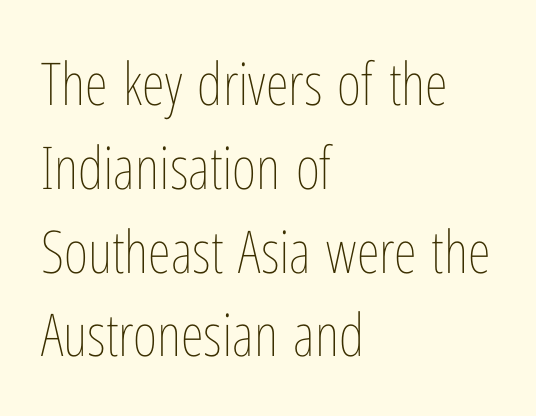
Q: Is the text bold? A: No.
Q: Is the text italic (slanted)? A: No, it is upright.
Q: Is the text underlined? A: No.
Q: How is the paragraph aligned? A: Left-aligned.
Q: Is the spacing between letters normal or unusually wide? A: Normal.
Q: Is the spacing between lines tight, normal or loose? A: Normal.
Q: Width (condensed, normal, or wide)? A: Condensed.
Q: Stroke contrast? A: Low.
Q: x-height? A: Medium.
Q: Monospaced? A: No.
